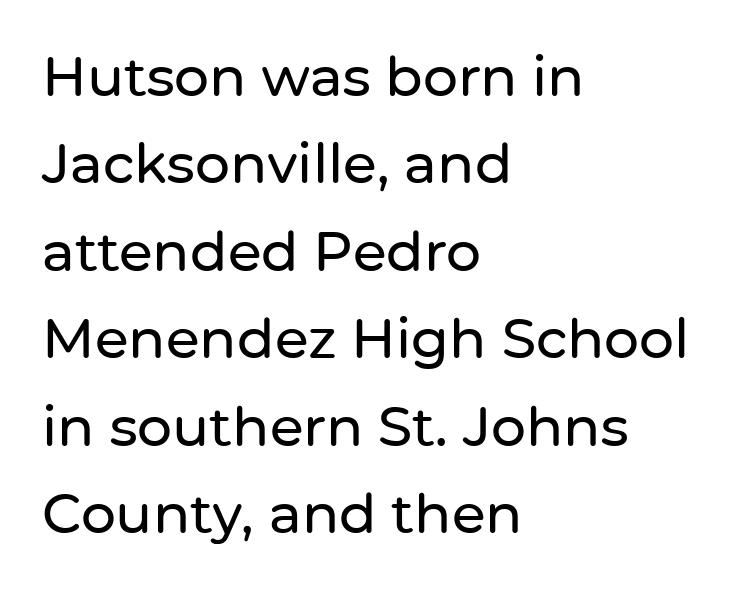
Q: Is the text italic (slanted)? A: No, it is upright.
Q: Is the typeface a serif or a sans-serif typeface? A: Sans-serif.
Q: Is the text underlined? A: No.
Q: How is the paragraph aligned? A: Left-aligned.
Q: Is the spacing between letters normal or unusually wide? A: Normal.
Q: Is the spacing between lines tight, normal or loose? A: Normal.
Q: Width (condensed, normal, or wide)? A: Normal.
Q: Stroke contrast? A: Low.
Q: x-height? A: Medium.
Q: Monospaced? A: No.
